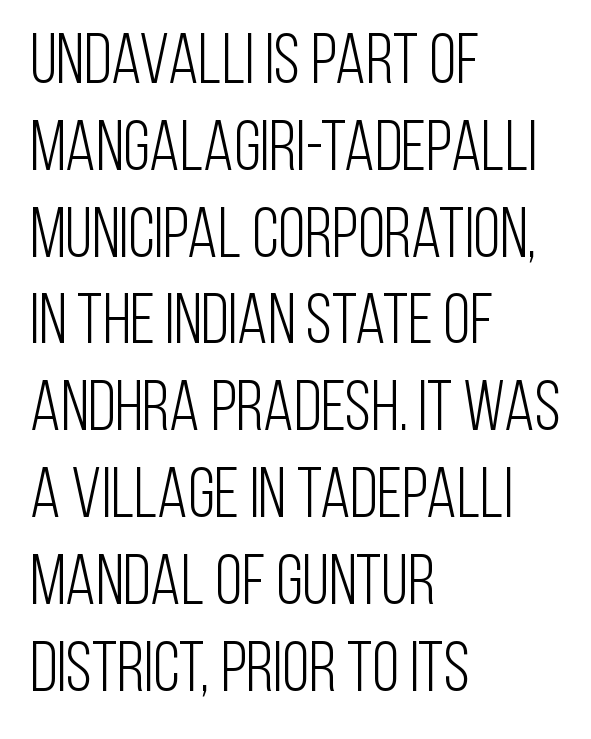
Compared with a centered layout, this one pins lines to the left instead. The horizontal fit of the characters is conventional and even. Is there any slant? The stems are plumb. Do the characters align in a grid? No, the font is proportional. A sans-serif font was chosen for this passage. The cut favours lightness, reaching ordinary text weight at its darkest.
